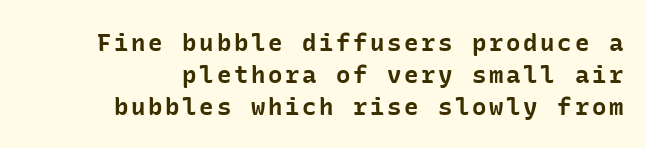
{"italic": "no", "bold": "yes", "underline": "no", "align": "right", "line_spacing": "normal", "line_spacing_ratio": 1.33, "glyph_px": 24}
